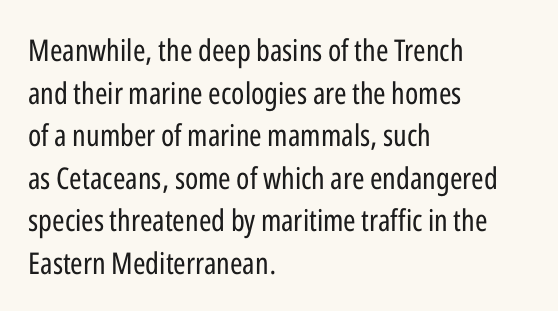
Q: Is the text bold? A: No.
Q: Is the text italic (slanted)? A: No, it is upright.
Q: Is the typeface a serif or a sans-serif typeface? A: Sans-serif.
Q: Is the text underlined? A: No.
Q: How is the paragraph aligned? A: Left-aligned.
Q: Is the spacing between letters normal or unusually wide? A: Normal.
Q: Is the spacing between lines tight, normal or loose? A: Normal.
Q: Width (condensed, normal, or wide)? A: Condensed.
Q: Stroke contrast? A: Low.
Q: x-height? A: Medium.
Q: Monospaced? A: No.
